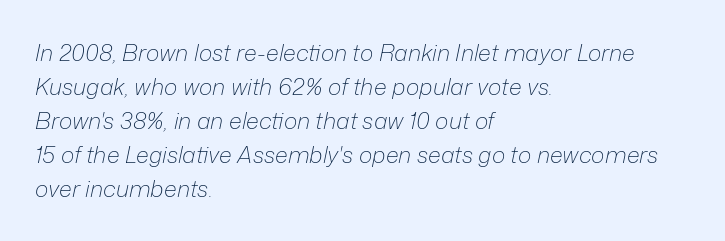
The image shows 23 px text type, italic (leaning right); set left-aligned, normal line spacing (1.48x), normal letter spacing, not underlined.
